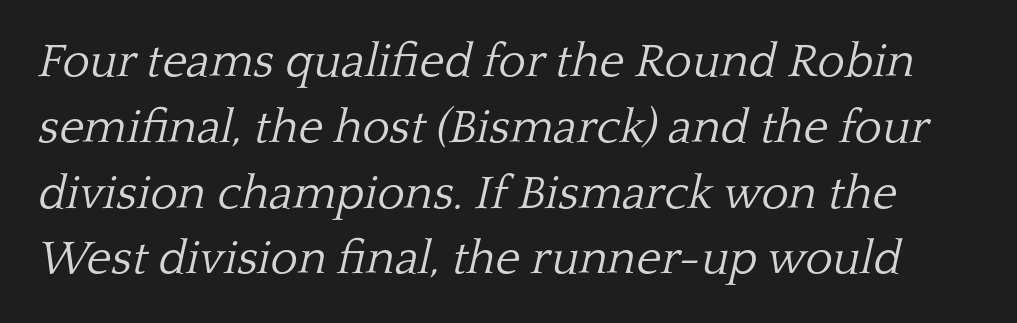
No extra tracking has been applied to these lines. Interline gaps are of average width in this sample. This is serif lettering, the kind often seen in printed books. The zone under the glyphs is completely vacant. Heaviness? Minimal to ordinary, like unemphasized prose.
